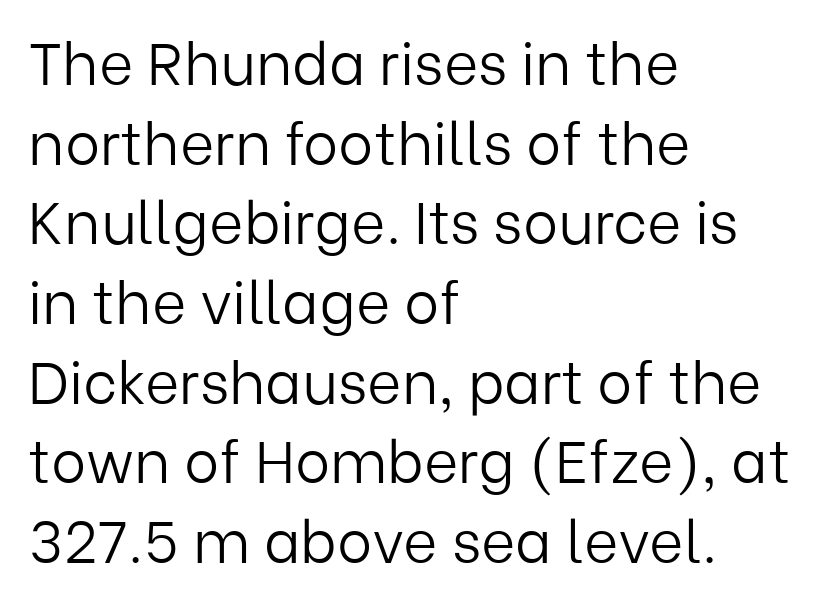
{"serif": "no", "italic": "no", "bold": "no", "weight": "light", "width": "normal", "stroke_contrast": "low", "x_height": "medium", "monospaced": "no", "underline": "no", "align": "left", "line_spacing": "normal", "line_spacing_ratio": 1.35, "letter_spacing": "normal", "letter_spacing_em": 0.0, "glyph_px": 59}
